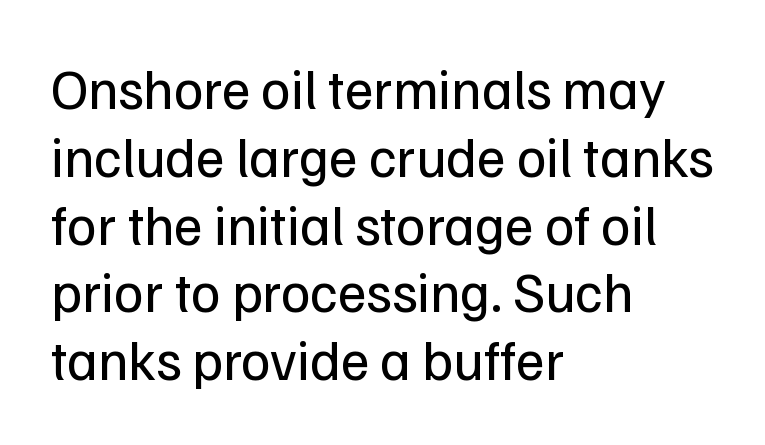
The letters carry no serifs — their stems end cleanly without finishing strokes. Letters rest on an invisible, unmarked baseline. A student would call this left alignment; a typographer would say flush left, rag right. Think standard paragraph weight, or any step lighter than that.
